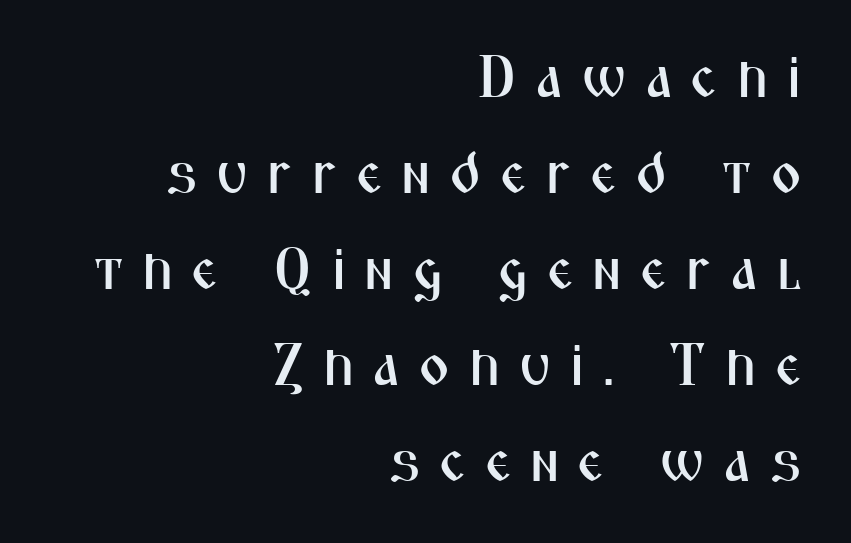
The image shows 60 px condensed sans-serif type, upright; set right-aligned, normal line spacing (1.6x), unusually wide letter spacing (+0.3 em), not underlined; medium stroke contrast and a medium x-height.
